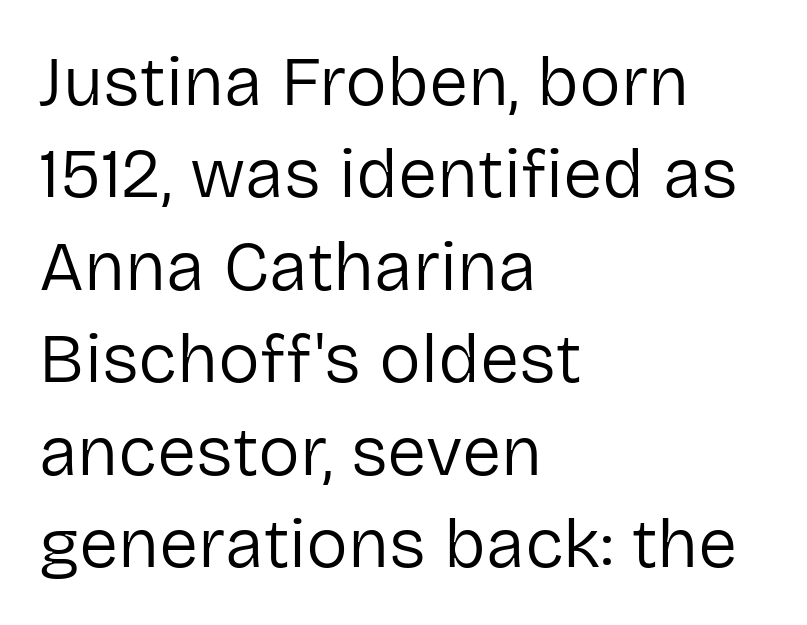
Q: Is the text bold? A: No.
Q: Is the text italic (slanted)? A: No, it is upright.
Q: Is the typeface a serif or a sans-serif typeface? A: Sans-serif.
Q: Is the text underlined? A: No.
Q: How is the paragraph aligned? A: Left-aligned.
Q: Is the spacing between letters normal or unusually wide? A: Normal.
Q: Is the spacing between lines tight, normal or loose? A: Normal.
Q: Width (condensed, normal, or wide)? A: Normal.
Q: Stroke contrast? A: Low.
Q: x-height? A: Medium.
Q: Monospaced? A: No.
